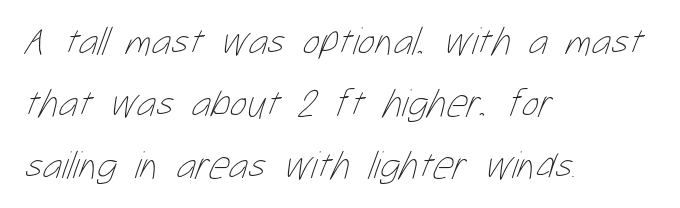
A normal amount of white space separates one row of letters from the next. Unmarked baselines from the first word to the last. The rag falls on the right side of this text block. The letterforms sit shoulder to shoulder at normal distance.
